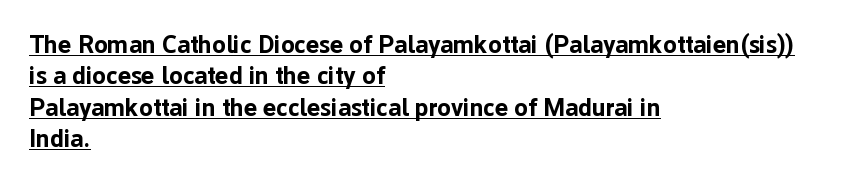
{"italic": "no", "bold": "yes", "underline": "yes", "align": "left", "line_spacing": "normal", "line_spacing_ratio": 1.26, "letter_spacing": "normal", "letter_spacing_em": 0.0, "glyph_px": 25}
